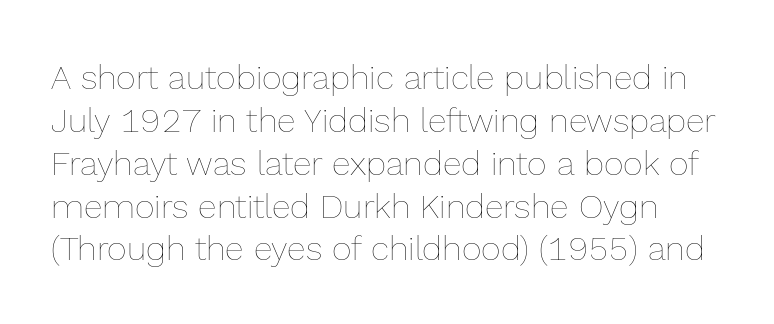
The passage shown has conventional tracking throughout. Varying glyph widths throughout — classic text-font behaviour. Posture: upright roman. The strip under each line holds only bare page. The line-height multiplier appears to be the usual default. Weight: regular or lighter.
